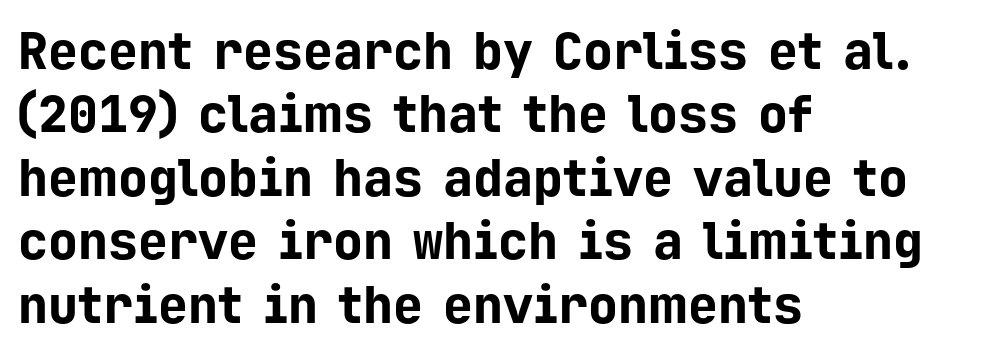
Q: Is the text bold? A: Yes.
Q: Is the text italic (slanted)? A: No, it is upright.
Q: Is the typeface a serif or a sans-serif typeface? A: Sans-serif.
Q: Is the text underlined? A: No.
Q: How is the paragraph aligned? A: Left-aligned.
Q: Is the spacing between letters normal or unusually wide? A: Normal.
Q: Is the spacing between lines tight, normal or loose? A: Normal.
Q: Width (condensed, normal, or wide)? A: Normal.
Q: Stroke contrast? A: Low.
Q: x-height? A: Medium.
Q: Monospaced? A: Yes.
